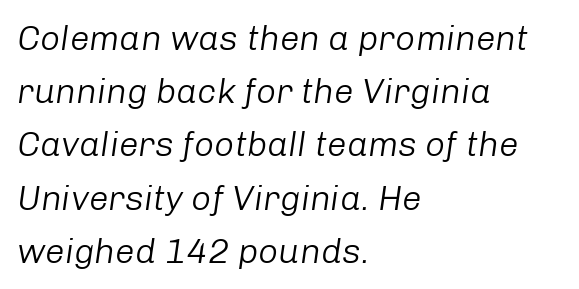
Each letter keeps its own natural width here, so spacing adapts to shape. These lines were composed using italics. Interline gaps are of average width in this sample. A light-to-regular cut is what we see here. Caption: standard tracking, unaltered. Line beginnings align vertically; line endings do not.
